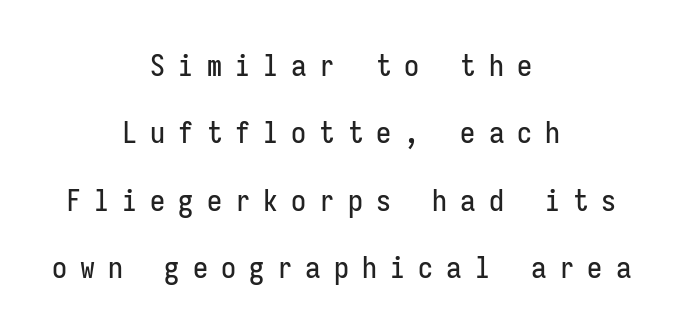
Q: Is the text italic (slanted)? A: No, it is upright.
Q: Is the typeface a serif or a sans-serif typeface? A: Sans-serif.
Q: Is the text underlined? A: No.
Q: How is the paragraph aligned? A: Centered.
Q: Is the spacing between letters normal or unusually wide? A: Unusually wide.
Q: Is the spacing between lines tight, normal or loose? A: Loose.
Q: Width (condensed, normal, or wide)? A: Condensed.
Q: Stroke contrast? A: Low.
Q: x-height? A: Medium.
Q: Monospaced? A: Yes.
